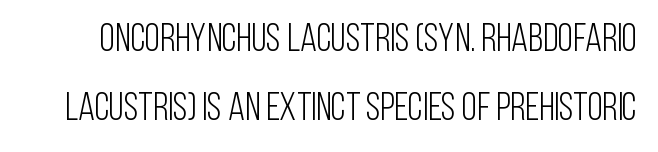
Here the designer chose a conventional face with non-uniform glyph widths. Students, note that the glyphs here touch the page at normal intervals. Quick note: not italic, upright. The characters display no serif detailing; their extremities are plain. Bold? No — there's no thickening of the strokes. Decoration check: the copy has no underline.
